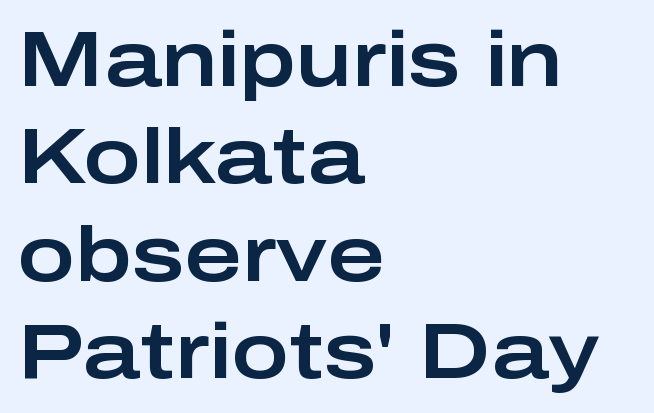
The glyphs in this specimen are sans serif. Lines of text with bare space underneath. The paragraph shown leans on its left margin. Short note: letters normally spaced.
